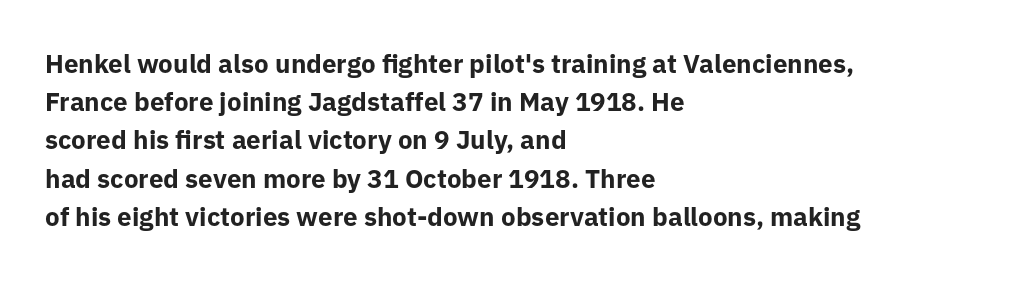
The image shows 26 px bold type, upright; set left-aligned, normal line spacing (1.47x), normal letter spacing, not underlined.
